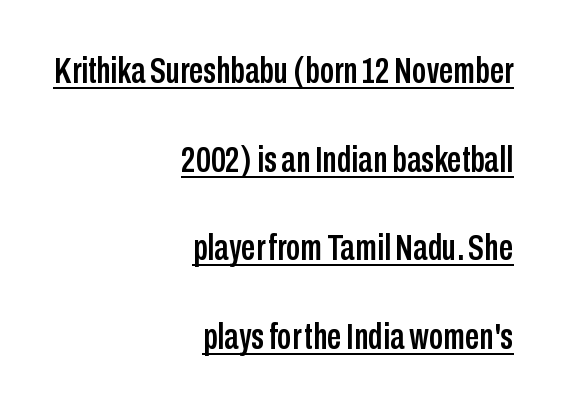
The image shows 36 px condensed sans-serif type, upright; set right-aligned, loose line spacing (2.46x), normal letter spacing, underlined; low stroke contrast and a medium x-height.
